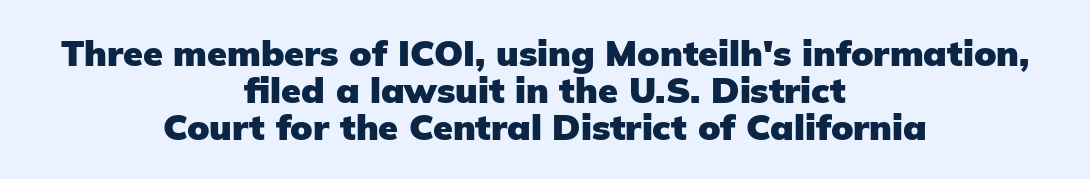
{"serif": "no", "italic": "no", "bold": "yes", "weight": "heavy", "width": "normal", "stroke_contrast": "low", "x_height": "medium", "monospaced": "no", "underline": "no", "align": "center", "line_spacing": "tight", "line_spacing_ratio": 1.03, "letter_spacing": "normal", "letter_spacing_em": 0.0, "glyph_px": 36}
